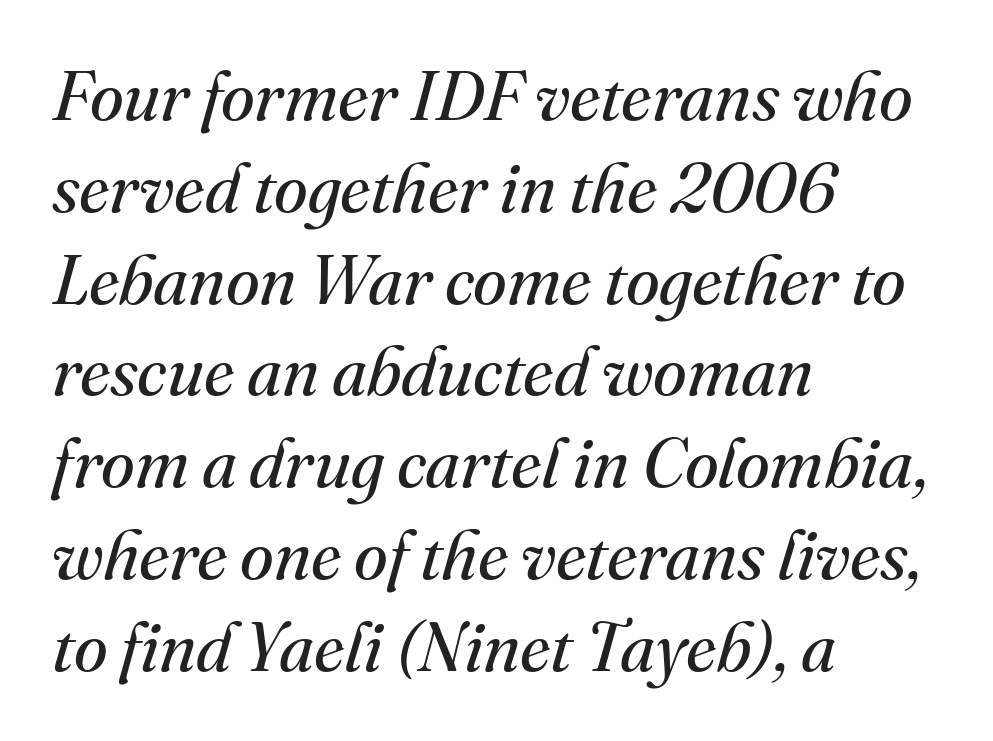
The image shows 69 px regular-weight serif type, italic (leaning right); set left-aligned, normal line spacing (1.33x), normal letter spacing, not underlined; medium stroke contrast and a small x-height.
